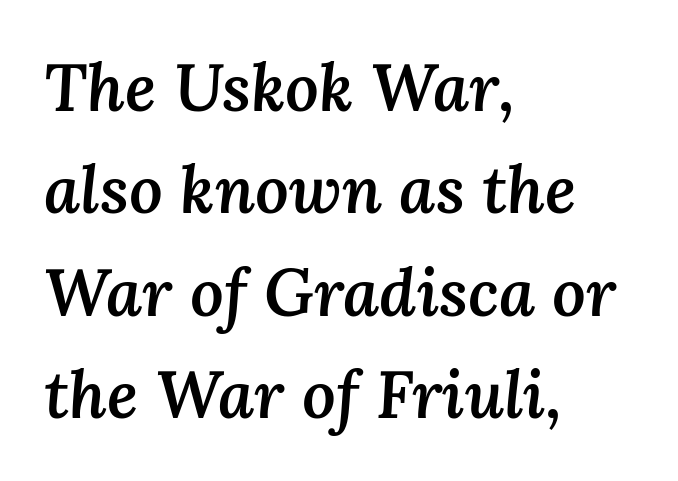
The rag falls on the right side of this text block. Yep, that's italic — everything's leaning. Normally led — the rows are evenly, conventionally spaced. The type is set solid horizontally, with unmodified tracking. Moderately thickened strokes mark this as semibold type.
